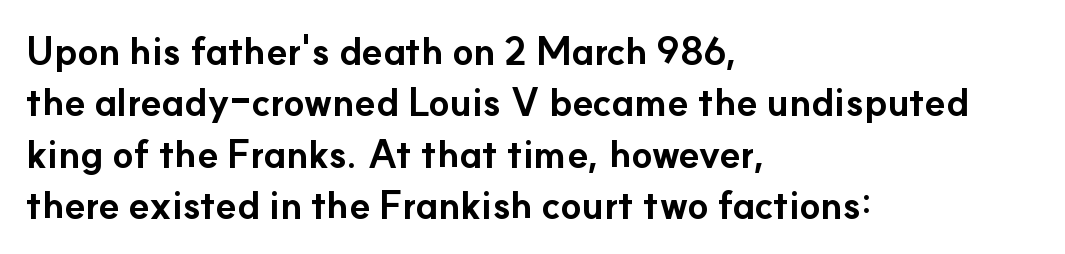
Q: Is the text bold? A: Yes.
Q: Is the text italic (slanted)? A: No, it is upright.
Q: Is the typeface a serif or a sans-serif typeface? A: Sans-serif.
Q: Is the text underlined? A: No.
Q: How is the paragraph aligned? A: Left-aligned.
Q: Is the spacing between letters normal or unusually wide? A: Normal.
Q: Is the spacing between lines tight, normal or loose? A: Normal.
Q: Width (condensed, normal, or wide)? A: Normal.
Q: Stroke contrast? A: Low.
Q: x-height? A: Small.
Q: Monospaced? A: No.
